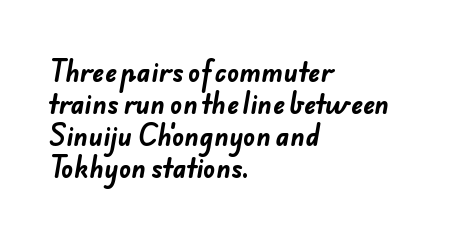
{"bold": "yes", "underline": "no", "align": "left", "line_spacing": "normal", "line_spacing_ratio": 1.28, "letter_spacing": "normal", "letter_spacing_em": 0.0, "glyph_px": 25}
